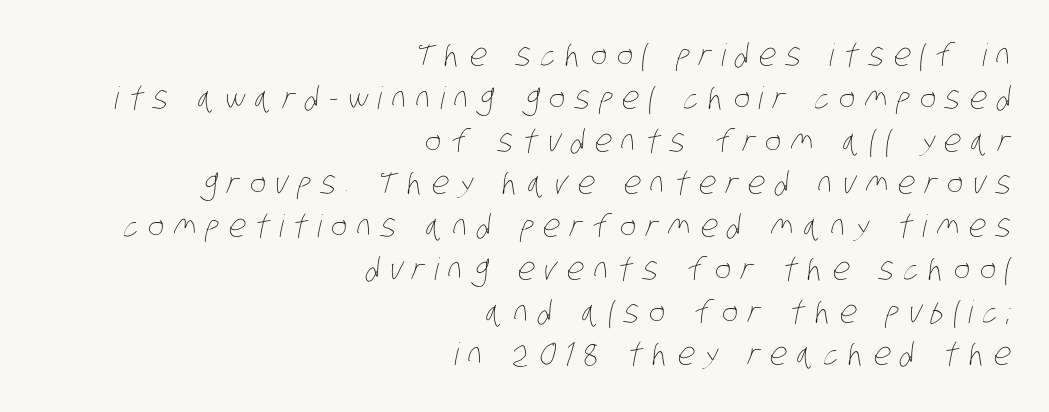
{"bold": "no", "weight": "thin", "width": "condensed", "stroke_contrast": "low", "x_height": "large", "monospaced": "no", "underline": "no", "align": "right", "line_spacing": "normal", "line_spacing_ratio": 1.38, "letter_spacing": "wide", "letter_spacing_em": 0.31, "glyph_px": 31}
